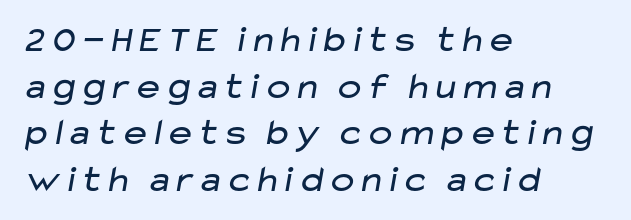
{"serif": "no", "bold": "no", "weight": "regular", "width": "wide", "stroke_contrast": "low", "x_height": "medium", "monospaced": "no", "underline": "no", "align": "left", "line_spacing_ratio": 1.23, "letter_spacing": "normal", "letter_spacing_em": 0.0, "glyph_px": 38}
